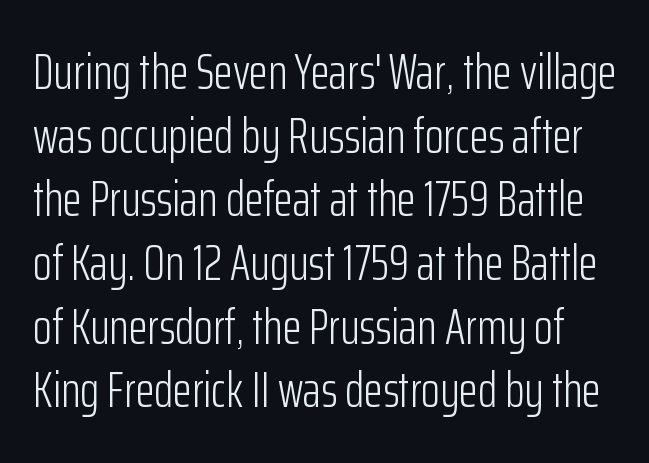
{"serif": "no", "italic": "no", "bold": "no", "weight": "light", "width": "condensed", "stroke_contrast": "low", "x_height": "medium", "monospaced": "no", "underline": "no", "line_spacing": "normal", "line_spacing_ratio": 1.3, "letter_spacing": "normal", "letter_spacing_em": 0.0, "glyph_px": 49}
